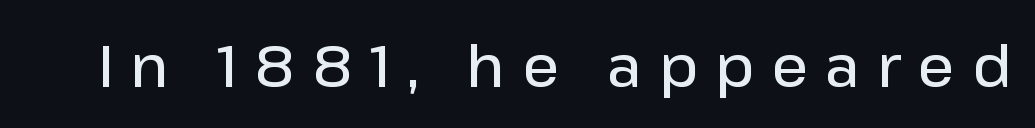
{"serif": "no", "italic": "no", "bold": "semi", "weight": "semibold", "width": "normal", "stroke_contrast": "low", "x_height": "medium", "monospaced": "no", "underline": "no", "letter_spacing": "wide", "letter_spacing_em": 0.29, "glyph_px": 58}
